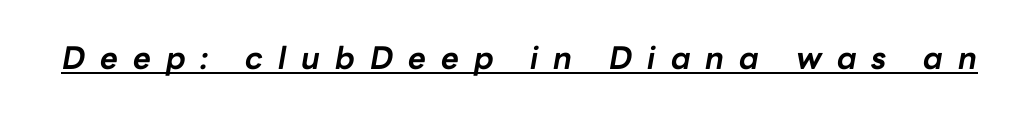
Q: Is the text bold? A: Yes.
Q: Is the text italic (slanted)? A: Yes, it leans right by about 10 degrees.
Q: Is the text underlined? A: Yes.
Q: Is the spacing between letters normal or unusually wide? A: Unusually wide.
Q: Width (condensed, normal, or wide)? A: Normal.
Q: Stroke contrast? A: Low.
Q: x-height? A: Medium.
Q: Monospaced? A: No.
